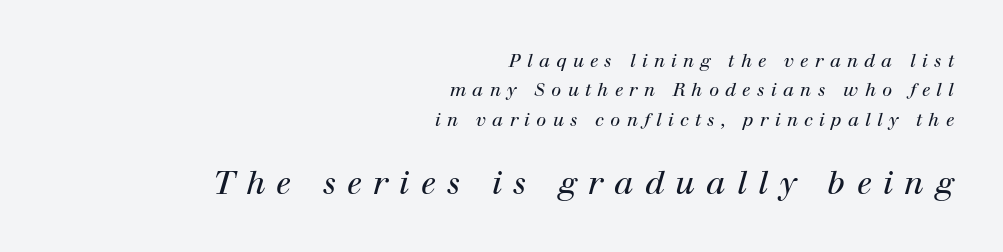
Q: Is the text bold? A: No.
Q: Is the text italic (slanted)? A: Yes, it leans right by about 12 degrees.
Q: Is the typeface a serif or a sans-serif typeface? A: Serif.
Q: Is the text underlined? A: No.
Q: How is the paragraph aligned? A: Right-aligned.
Q: Is the spacing between letters normal or unusually wide? A: Unusually wide.
Q: Is the spacing between lines tight, normal or loose? A: Normal.
Q: Which block of text is set in a larger size, the first (top) or the second (bottom)? A: The second (bottom) one.
Q: Width (condensed, normal, or wide)? A: Normal.
Q: Stroke contrast? A: High.
Q: x-height? A: Medium.
Q: Monospaced? A: No.
